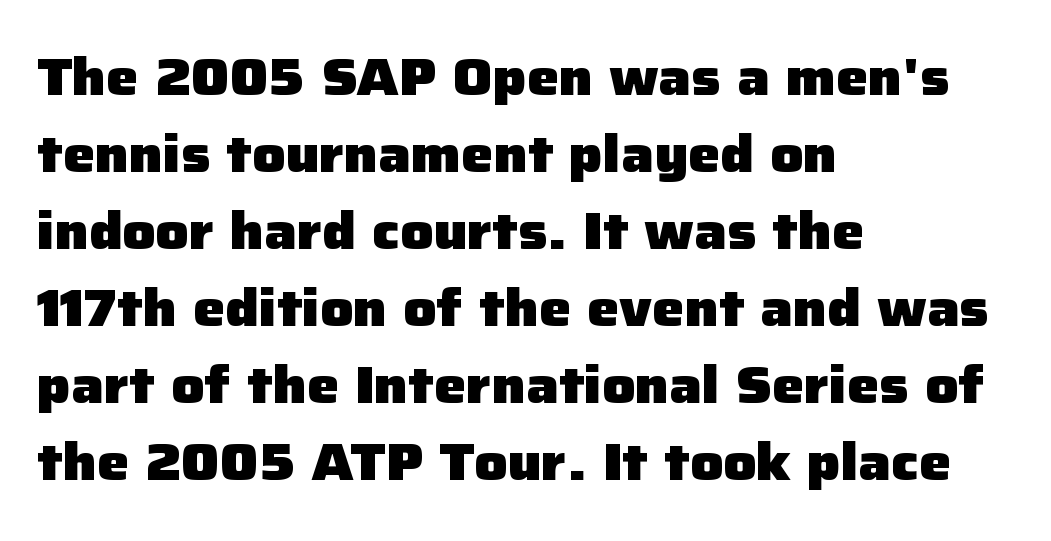
Q: Is the text bold? A: Yes.
Q: Is the text italic (slanted)? A: No, it is upright.
Q: Is the typeface a serif or a sans-serif typeface? A: Sans-serif.
Q: Is the text underlined? A: No.
Q: How is the paragraph aligned? A: Left-aligned.
Q: Is the spacing between letters normal or unusually wide? A: Normal.
Q: Is the spacing between lines tight, normal or loose? A: Normal.
Q: Width (condensed, normal, or wide)? A: Normal.
Q: Stroke contrast? A: Low.
Q: x-height? A: Medium.
Q: Monospaced? A: No.
